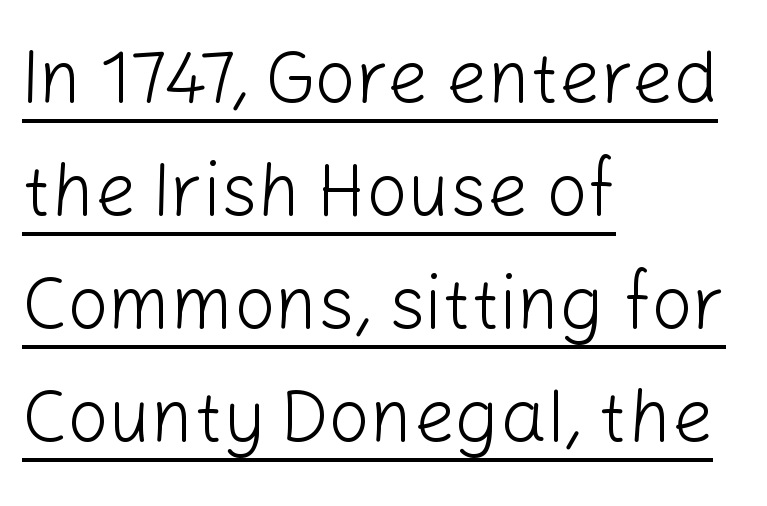
{"serif": "no", "italic": "no", "bold": "no", "weight": "light", "width": "normal", "stroke_contrast": "low", "x_height": "medium", "monospaced": "no", "underline": "yes", "align": "left", "line_spacing": "normal", "line_spacing_ratio": 1.55, "letter_spacing": "normal", "letter_spacing_em": 0.0, "glyph_px": 73}
